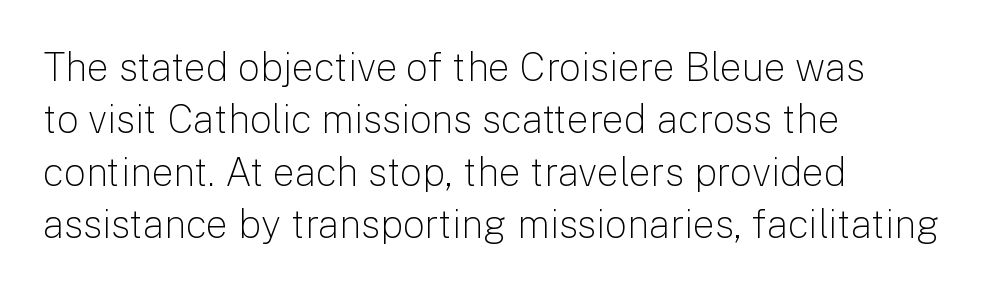
{"serif": "no", "italic": "no", "bold": "no", "weight": "light", "width": "normal", "stroke_contrast": "low", "x_height": "medium", "monospaced": "no", "underline": "no", "align": "left", "line_spacing": "normal", "line_spacing_ratio": 1.34, "letter_spacing": "normal", "letter_spacing_em": 0.0, "glyph_px": 39}
